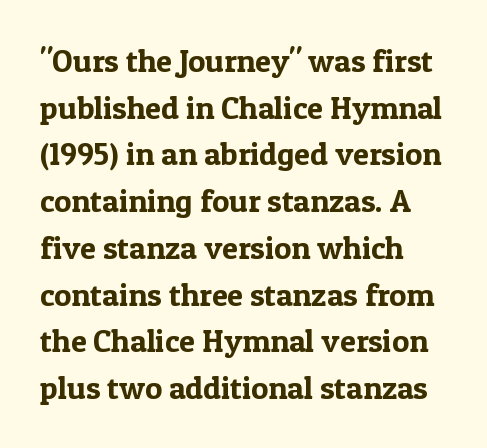
{"serif": "yes", "italic": "no", "width": "normal", "x_height": "medium", "monospaced": "no", "underline": "no", "align": "left", "line_spacing": "normal", "line_spacing_ratio": 1.46, "letter_spacing": "normal", "letter_spacing_em": 0.0, "glyph_px": 32}
